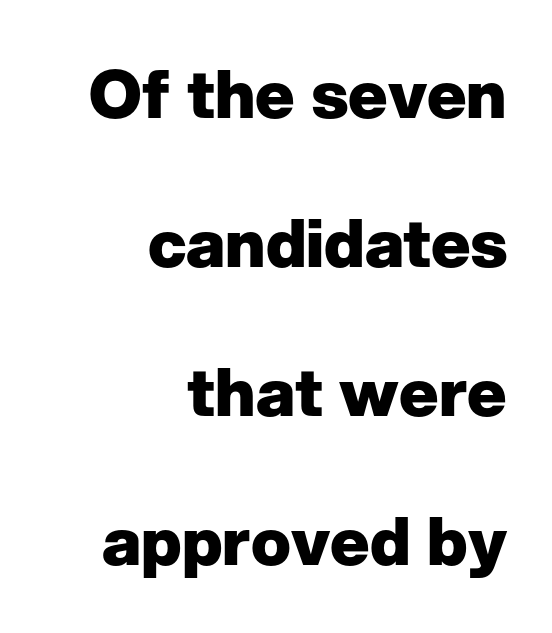
Q: Is the text bold? A: Yes.
Q: Is the text italic (slanted)? A: No, it is upright.
Q: Is the typeface a serif or a sans-serif typeface? A: Sans-serif.
Q: Is the text underlined? A: No.
Q: How is the paragraph aligned? A: Right-aligned.
Q: Is the spacing between letters normal or unusually wide? A: Normal.
Q: Is the spacing between lines tight, normal or loose? A: Loose.
Q: Width (condensed, normal, or wide)? A: Normal.
Q: Stroke contrast? A: Low.
Q: x-height? A: Medium.
Q: Monospaced? A: No.
